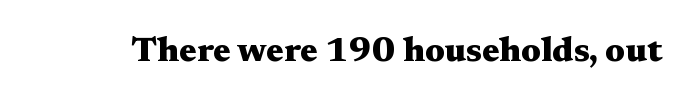
The image shows 35 px heavy, wide serif type, upright; set normal letter spacing, not underlined; medium stroke contrast and a medium x-height.
